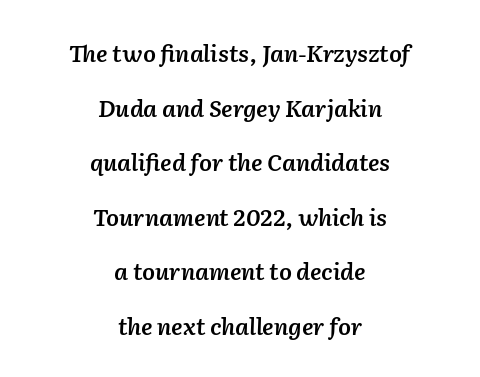
Q: Is the text bold? A: Semi-bold.
Q: Is the text italic (slanted)? A: Yes, it leans right by about 2 degrees.
Q: Is the text underlined? A: No.
Q: How is the paragraph aligned? A: Centered.
Q: Is the spacing between letters normal or unusually wide? A: Normal.
Q: Is the spacing between lines tight, normal or loose? A: Loose.
